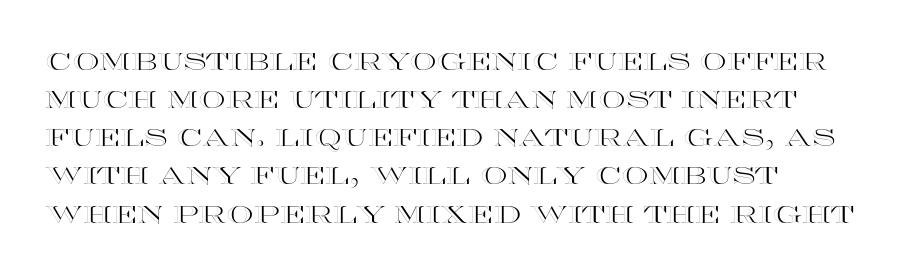
The image shows 24 px text type, upright; set left-aligned, normal line spacing (1.59x), normal letter spacing, not underlined.
